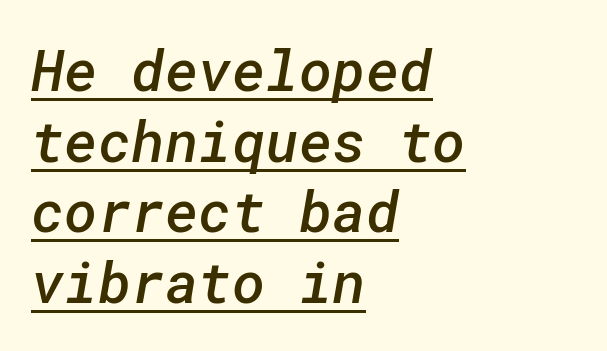
Compared with undecorated copy, this sample adds a rule below the words. Spacing between characters is what you'd get straight out of the box. Semibold letterforms, between regular and bold. This sample uses a sans-serif face. Line starts are locked; line ends wander.
